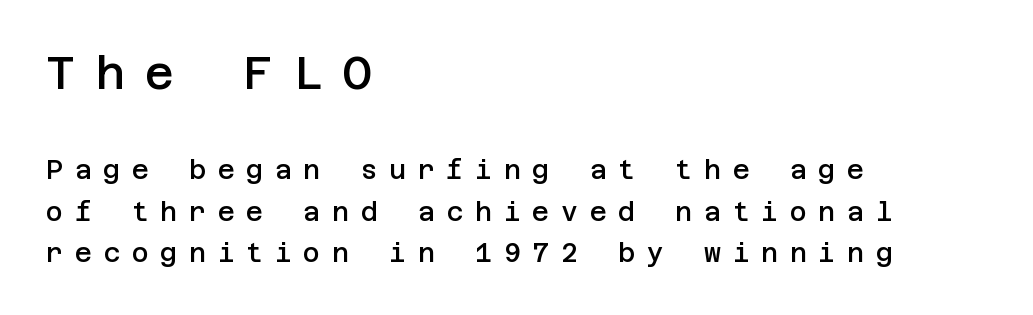
The image shows 45 px semibold sans-serif type, upright; set left-aligned, normal line spacing (1.6x), unusually wide letter spacing (+0.45 em), not underlined; the first (top) block is 1.73x larger; low stroke contrast and a large x-height.
